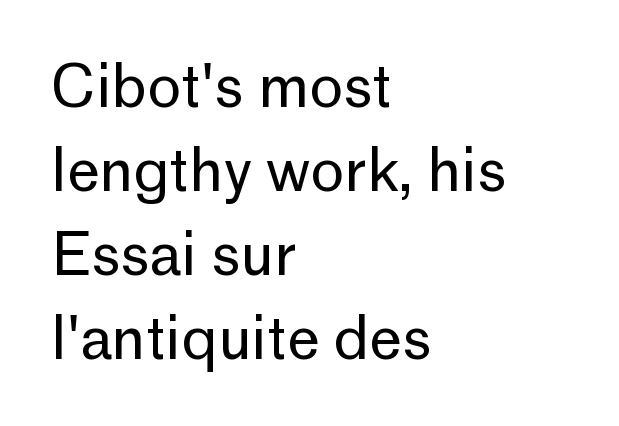
The cut favours lightness, reaching ordinary text weight at its darkest. Layout note: lines flush left. The type sits square on the baseline with zero lean. Varying glyph widths throughout — classic text-font behaviour. Bare-footed words on every line.
